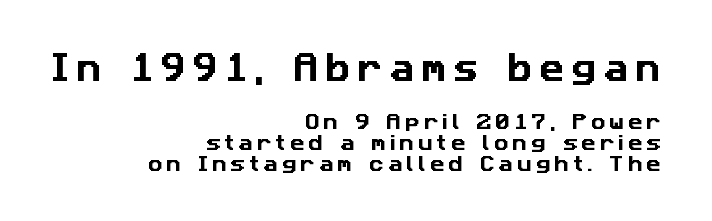
Q: Is the typeface a serif or a sans-serif typeface? A: Sans-serif.
Q: Is the text underlined? A: No.
Q: How is the paragraph aligned? A: Right-aligned.
Q: Is the spacing between letters normal or unusually wide? A: Unusually wide.
Q: Which block of text is set in a larger size, the first (top) or the second (bottom)? A: The first (top) one.
Q: Width (condensed, normal, or wide)? A: Normal.
Q: Stroke contrast? A: Low.
Q: x-height? A: Medium.
Q: Monospaced? A: No.
